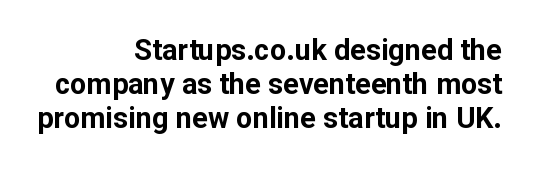
Words float on clear page, feet unadorned. The typesetter chose a ragged-left arrangement here. Varying glyph widths throughout — classic text-font behaviour. Ordinary non-slanted type is in use. Honestly, the letter spacing is just normal — you wouldn't notice it. Emphasis by weight is at full strength: bold.
